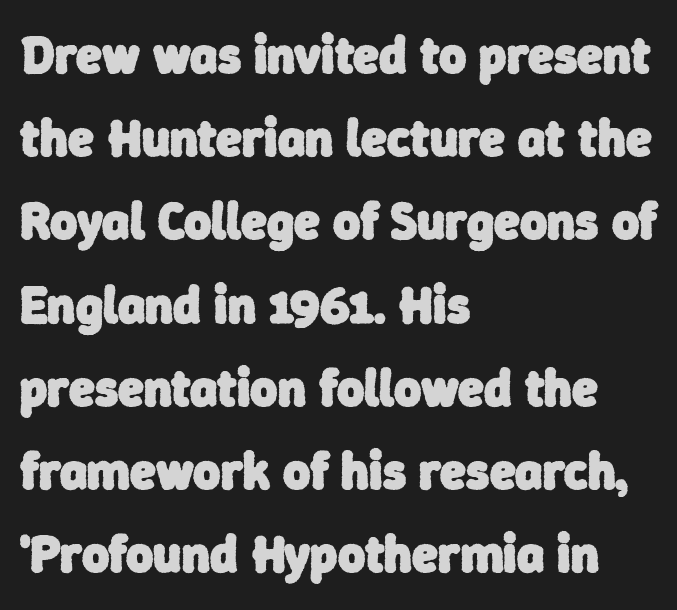
The image shows 52 px heavy sans-serif type; set left-aligned, normal line spacing (1.6x), normal letter spacing, not underlined; low stroke contrast and a medium x-height.
